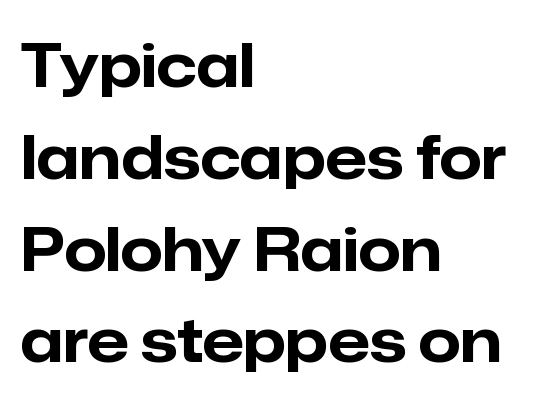
The image shows 60 px bold sans-serif type, upright; set left-aligned, normal line spacing (1.53x), normal letter spacing, not underlined; low stroke contrast and a medium x-height.
